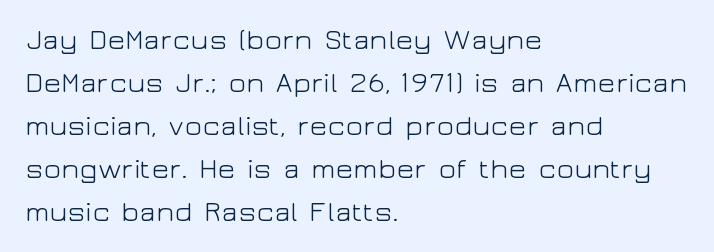
Q: Is the text bold? A: No.
Q: Is the text italic (slanted)? A: No, it is upright.
Q: Is the typeface a serif or a sans-serif typeface? A: Sans-serif.
Q: Is the text underlined? A: No.
Q: How is the paragraph aligned? A: Left-aligned.
Q: Is the spacing between letters normal or unusually wide? A: Normal.
Q: Is the spacing between lines tight, normal or loose? A: Normal.
Q: Width (condensed, normal, or wide)? A: Wide.
Q: Stroke contrast? A: Low.
Q: x-height? A: Medium.
Q: Monospaced? A: No.
